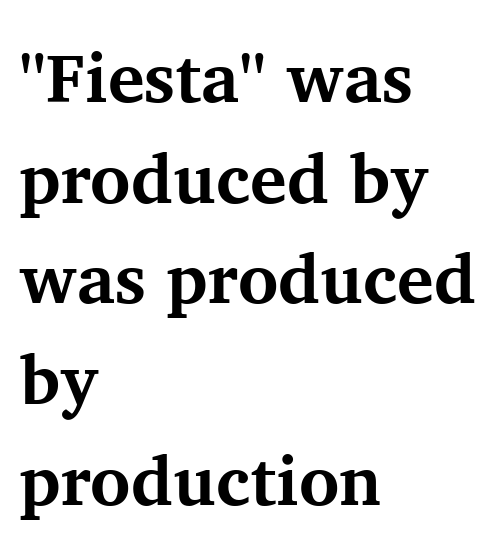
The image shows 69 px bold serif type, upright; set left-aligned, normal line spacing (1.46x), normal letter spacing, not underlined; medium stroke contrast and a medium x-height.
